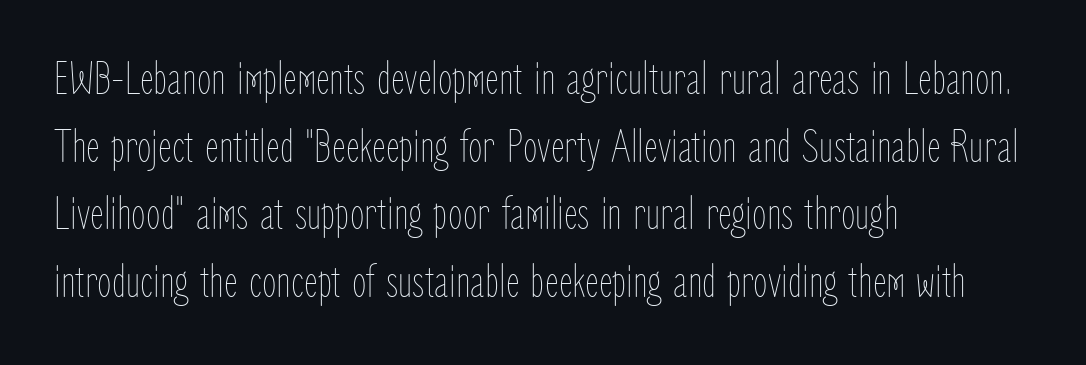
The type sits square on the baseline with zero lean. The rendering keeps characters at their native spacing. Quick note: interline space is typical. Here the designer chose a conventional face with non-uniform glyph widths. Only glyphs here, with clear space below each row. The compositor pushed each line to the left boundary.
